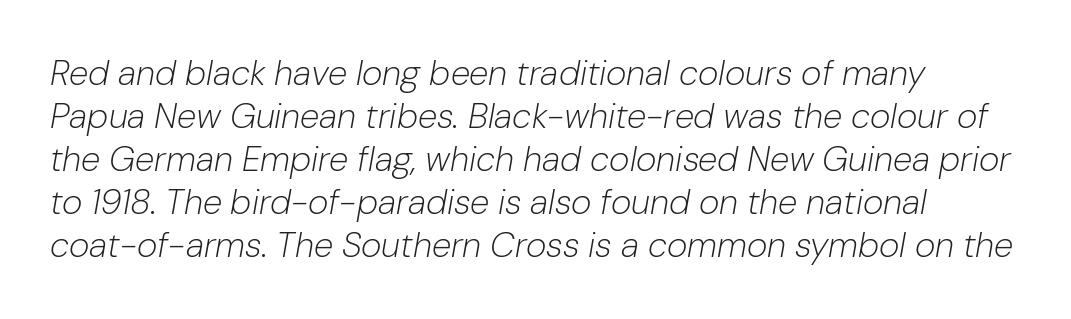
Inter-character spacing is left at the font's built-in metrics. The face used here has a pronounced slope to its letters. Decoration check: the copy has no underline. Unbolded letterforms with no extra heft. Is this a fixed-width face? No — the glyphs have proportional, varying widths.
